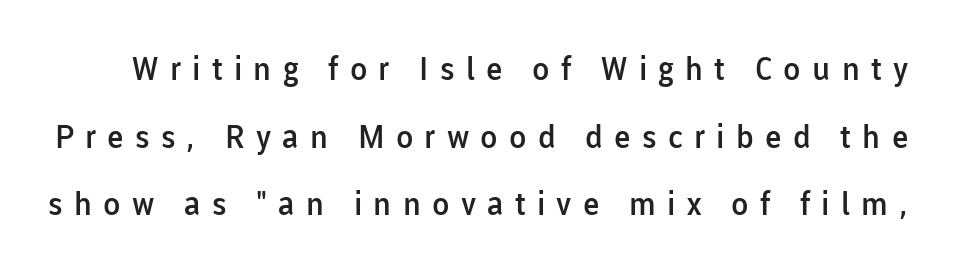
{"serif": "no", "italic": "no", "bold": "semi", "weight": "semibold", "width": "normal", "stroke_contrast": "low", "x_height": "medium", "monospaced": "no", "underline": "no", "line_spacing": "loose", "line_spacing_ratio": 2.11, "letter_spacing": "wide", "letter_spacing_em": 0.35, "glyph_px": 32}
